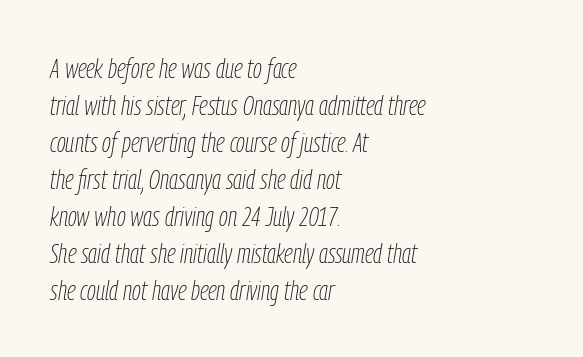
The image shows 28 px thin, condensed type, italic (leaning right); set left-aligned, normal line spacing (1.32x), normal letter spacing, not underlined; low stroke contrast and a medium x-height.
